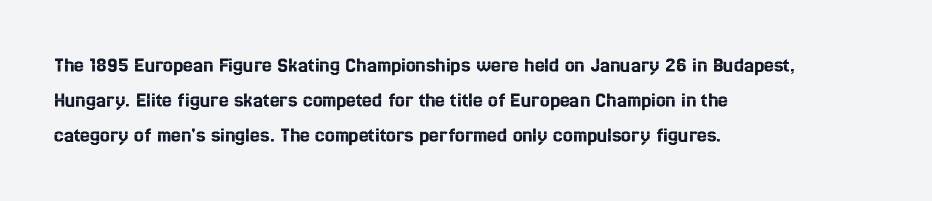
The image shows 22 px text type, upright; set left-aligned, normal line spacing (1.58x), normal letter spacing, not underlined.
